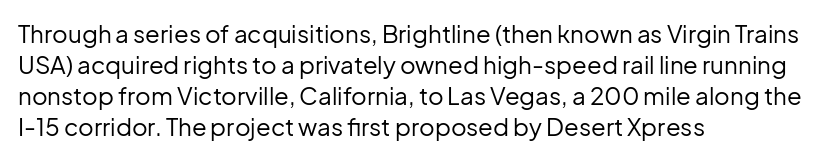
The image shows 24 px text type, upright; set left-aligned, normal line spacing (1.29x), normal letter spacing, not underlined.
